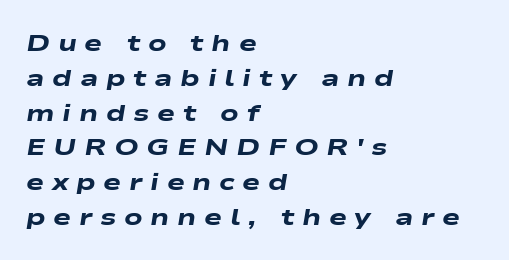
Q: Is the text bold? A: Yes.
Q: Is the text italic (slanted)? A: Yes, it leans right by about 9 degrees.
Q: Is the text underlined? A: No.
Q: How is the paragraph aligned? A: Left-aligned.
Q: Is the spacing between letters normal or unusually wide? A: Unusually wide.
Q: Is the spacing between lines tight, normal or loose? A: Normal.
